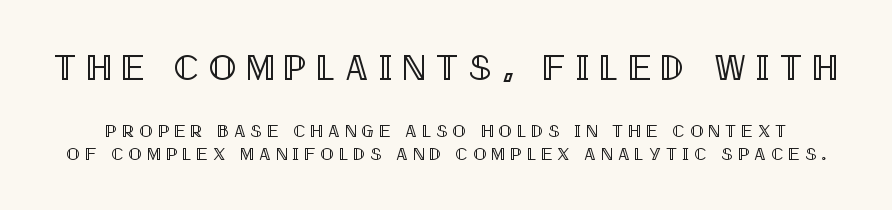
{"italic": "no", "width": "condensed", "x_height": "large", "monospaced": "no", "underline": "no", "line_spacing": "normal", "line_spacing_ratio": 1.26, "letter_spacing": "wide", "letter_spacing_em": 0.28, "larger_block": "first", "size_ratio": 2.0, "glyph_px": 36}
